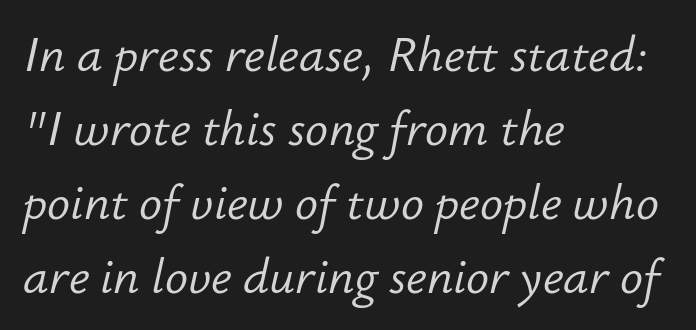
{"italic": "yes", "lean": "right", "slant_degrees": 12, "bold": "no", "weight": "light", "width": "normal", "stroke_contrast": "low", "x_height": "small", "monospaced": "no", "underline": "no", "align": "left", "line_spacing": "normal", "line_spacing_ratio": 1.54, "letter_spacing": "normal", "letter_spacing_em": 0.0, "glyph_px": 48}
